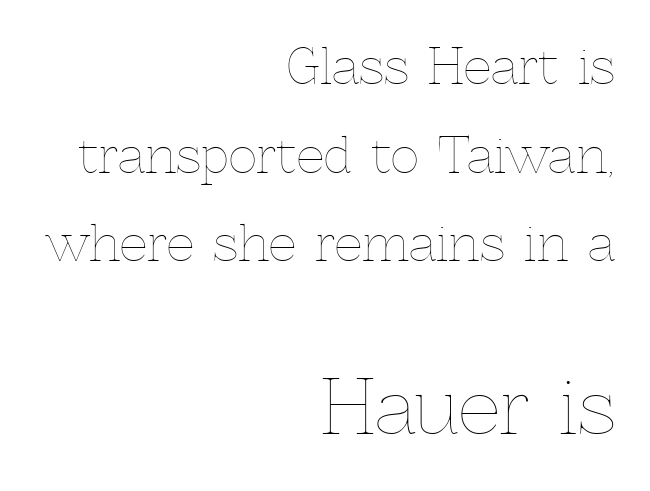
Q: Is the text bold? A: No.
Q: Is the text italic (slanted)? A: No, it is upright.
Q: Is the text underlined? A: No.
Q: How is the paragraph aligned? A: Right-aligned.
Q: Is the spacing between letters normal or unusually wide? A: Normal.
Q: Which block of text is set in a larger size, the first (top) or the second (bottom)? A: The second (bottom) one.
Q: Width (condensed, normal, or wide)? A: Normal.
Q: x-height? A: Medium.
Q: Monospaced? A: No.
